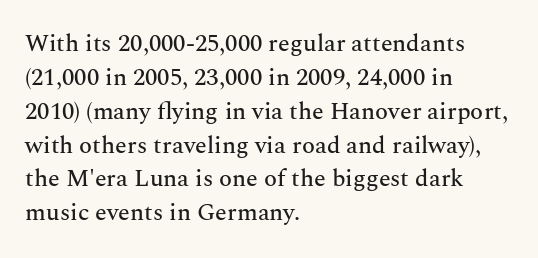
Here the glyphs are tracked normally, forming tight word shapes. A typesetter would call this leading conventional body-copy spacing. Descenders hang freely into open space. Typeset ragged right — the left edge is the straight one. Posture: upright roman.
